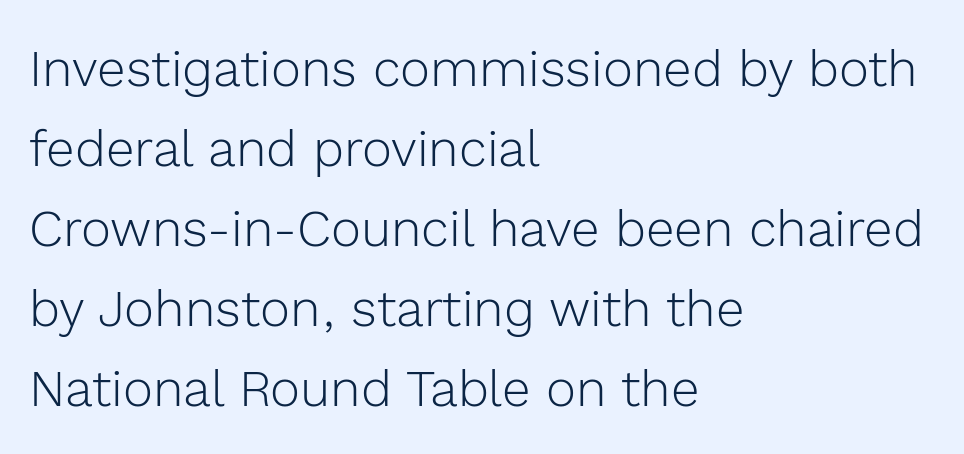
The image shows 51 px light sans-serif type, upright; set left-aligned, normal line spacing (1.57x), normal letter spacing, not underlined; a medium x-height.
